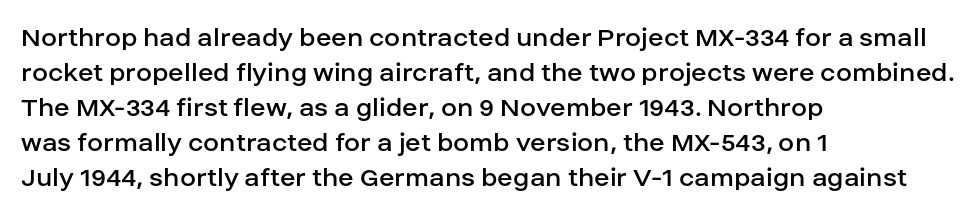
The image shows 29 px regular-weight sans-serif type, upright; set left-aligned, line spacing 1.21x, normal letter spacing, not underlined; low stroke contrast and a large x-height.
